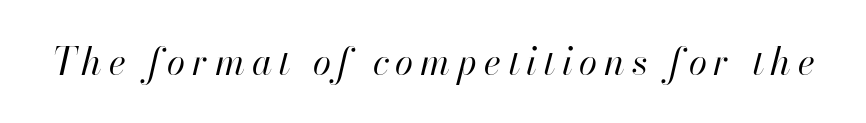
Nobody drew a line under any word here. The typesetting does not lean heavy: it is not bold. Slanted lettering throughout. Varying glyph widths throughout — classic text-font behaviour.
